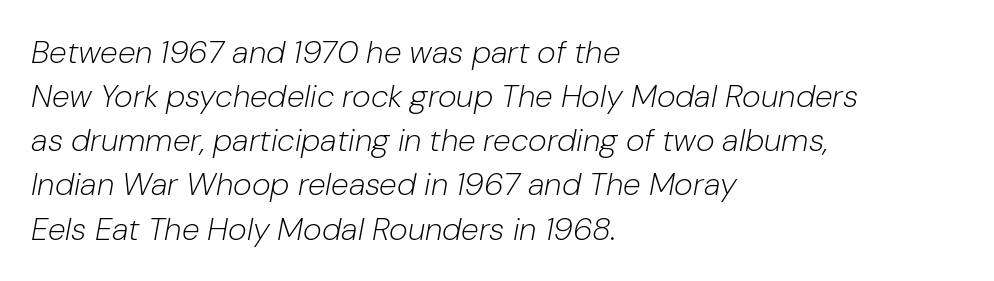
The image shows 32 px light type, italic (leaning right); set left-aligned, normal line spacing (1.38x), normal letter spacing, not underlined; low stroke contrast and a medium x-height.
